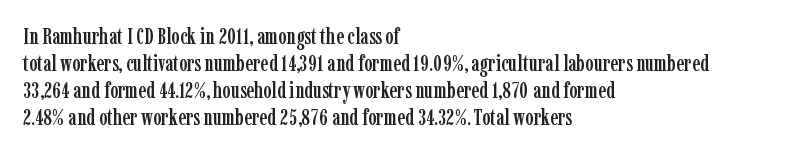
{"italic": "no", "underline": "no", "align": "left", "line_spacing_ratio": 1.22, "letter_spacing": "normal", "letter_spacing_em": 0.0, "glyph_px": 22}
